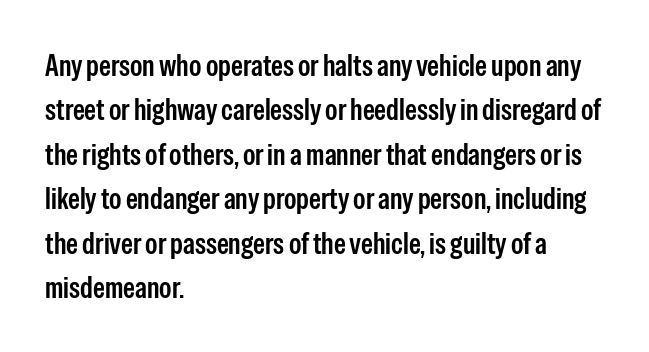
Rows of type keep a routine distance in the vertical direction. Are there feet on the stems? There aren't — it's a sans. You could not count columns in this text — the font is proportionally spaced. A student would call this left alignment; a typographer would say flush left, rag right. The type is set solid horizontally, with unmodified tracking. Notice how the stems are strictly vertical — no italics here.
